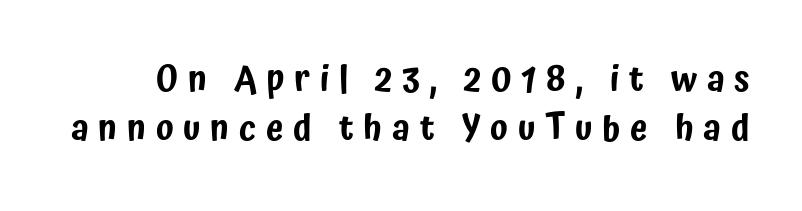
{"serif": "no", "italic": "no", "width": "condensed", "stroke_contrast": "low", "x_height": "medium", "monospaced": "no", "underline": "no", "line_spacing": "normal", "line_spacing_ratio": 1.4, "letter_spacing": "wide", "letter_spacing_em": 0.28, "glyph_px": 35}
